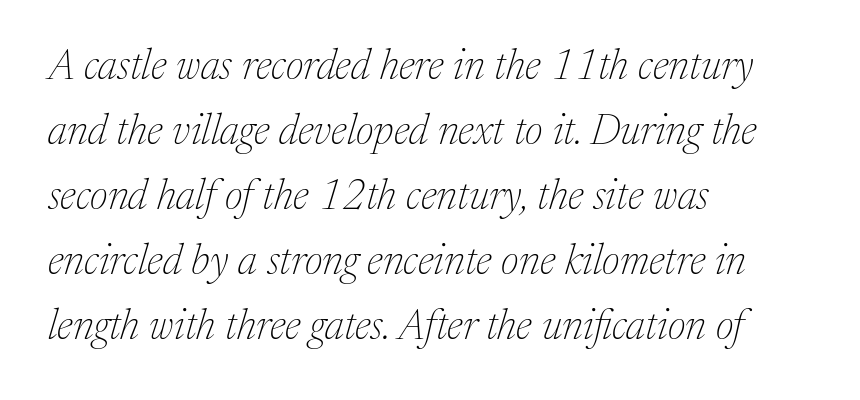
The image shows 42 px thin serif type, italic (leaning right); set left-aligned, normal line spacing (1.55x), normal letter spacing, not underlined; medium stroke contrast and a medium x-height.
